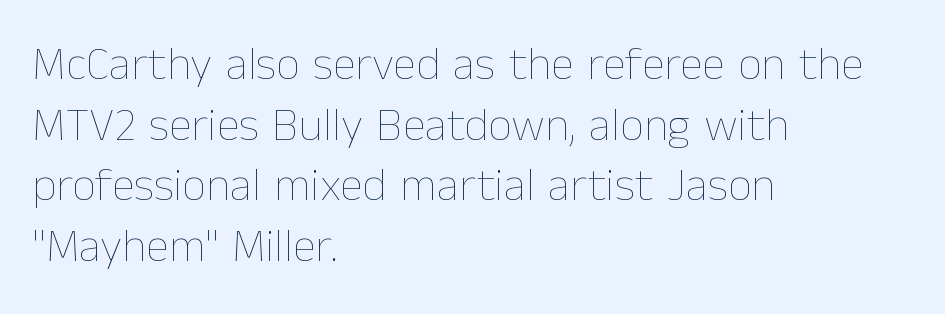
Q: Is the text bold? A: No.
Q: Is the text italic (slanted)? A: No, it is upright.
Q: Is the text underlined? A: No.
Q: How is the paragraph aligned? A: Left-aligned.
Q: Is the spacing between letters normal or unusually wide? A: Normal.
Q: Is the spacing between lines tight, normal or loose? A: Normal.
Q: Width (condensed, normal, or wide)? A: Normal.
Q: Stroke contrast? A: Low.
Q: x-height? A: Medium.
Q: Monospaced? A: No.
